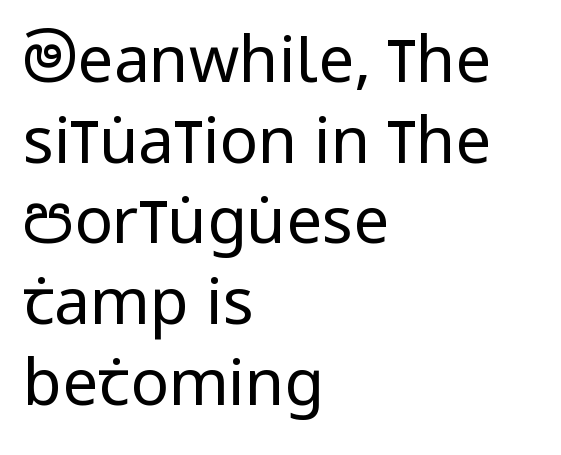
Q: Is the text bold? A: No.
Q: Is the text italic (slanted)? A: No, it is upright.
Q: Is the typeface a serif or a sans-serif typeface? A: Sans-serif.
Q: Is the text underlined? A: No.
Q: How is the paragraph aligned? A: Left-aligned.
Q: Is the spacing between letters normal or unusually wide? A: Normal.
Q: Is the spacing between lines tight, normal or loose? A: Normal.
Q: Width (condensed, normal, or wide)? A: Condensed.
Q: Stroke contrast? A: Low.
Q: x-height? A: Large.
Q: Monospaced? A: No.
